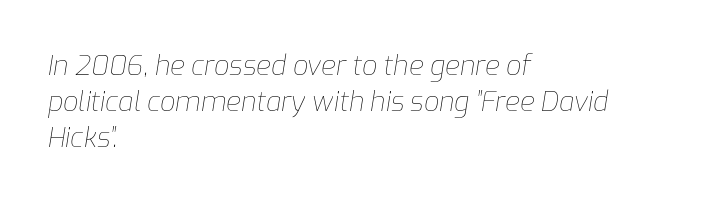
Each word holds together tightly as a unit, with standard inter-letter gaps. The rendering uses a moderate line-height, typical for paragraphs. If you drew a line through each stem, it would be angled. The strip under each line holds only bare page. These lines stack with their left ends in a neat column. These glyphs show unthickened strokes, regular width or finer.
